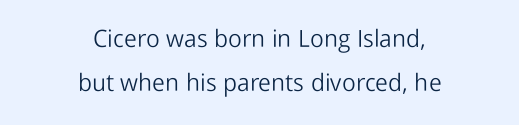
The image shows 24 px text type, upright; set centered, line spacing 1.84x, normal letter spacing, not underlined.
